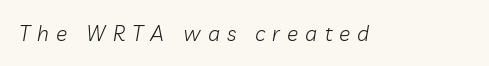
{"italic": "yes", "lean": "right", "slant_degrees": 10, "bold": "no", "underline": "no", "letter_spacing": "wide", "letter_spacing_em": 0.34, "glyph_px": 21}
